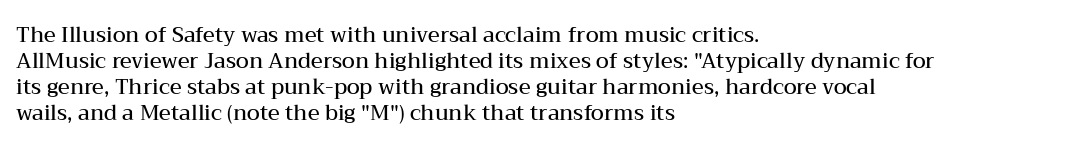
The image shows 21 px text type, upright; set left-aligned, line spacing 1.24x, normal letter spacing, not underlined.
